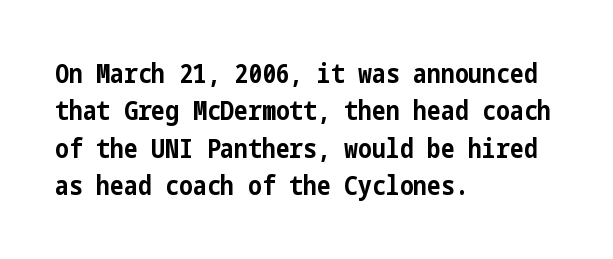
Q: Is the text bold? A: Yes.
Q: Is the text italic (slanted)? A: No, it is upright.
Q: Is the text underlined? A: No.
Q: How is the paragraph aligned? A: Left-aligned.
Q: Is the spacing between letters normal or unusually wide? A: Normal.
Q: Is the spacing between lines tight, normal or loose? A: Normal.
